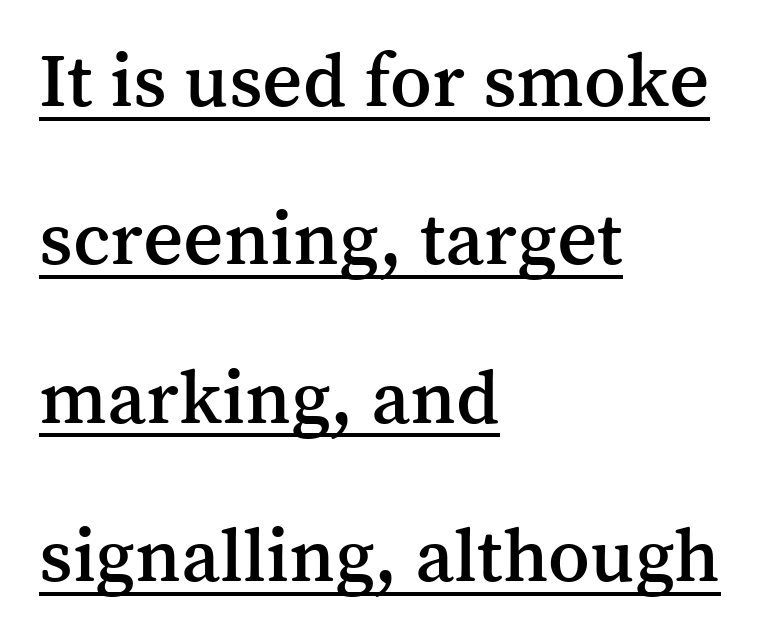
{"serif": "yes", "italic": "no", "width": "normal", "stroke_contrast": "medium", "x_height": "medium", "monospaced": "no", "underline": "yes", "align": "left", "line_spacing": "loose", "line_spacing_ratio": 2.03, "letter_spacing": "normal", "letter_spacing_em": 0.0, "glyph_px": 78}
